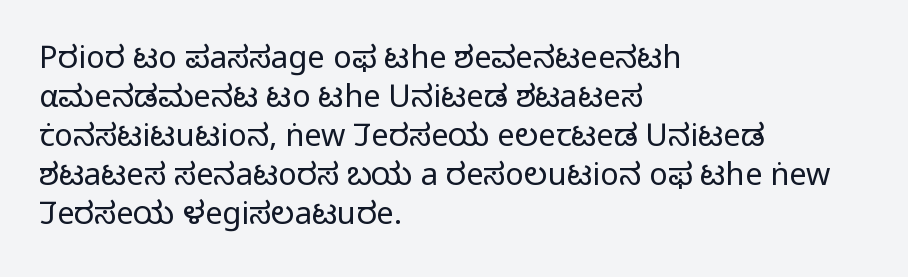
Q: Is the text bold? A: No.
Q: Is the text italic (slanted)? A: No, it is upright.
Q: Is the typeface a serif or a sans-serif typeface? A: Sans-serif.
Q: Is the text underlined? A: No.
Q: How is the paragraph aligned? A: Left-aligned.
Q: Is the spacing between letters normal or unusually wide? A: Normal.
Q: Is the spacing between lines tight, normal or loose? A: Normal.
Q: Width (condensed, normal, or wide)? A: Normal.
Q: Stroke contrast? A: Low.
Q: x-height? A: Medium.
Q: Monospaced? A: No.
